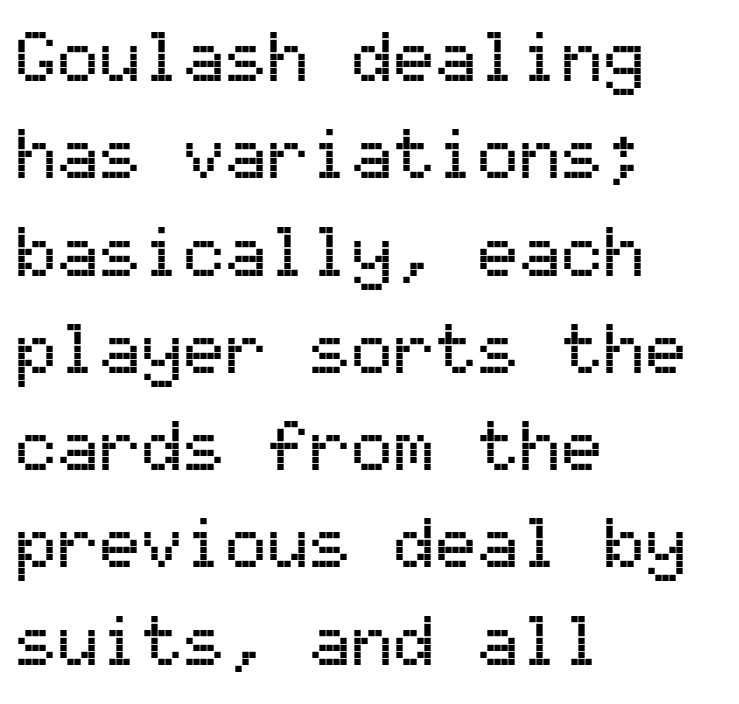
Nothing sits at the stroke ends, so this counts as sans-serif. Line starts are locked; line ends wander. Fixed-width glyphs throughout — classic coding-font behaviour. Nobody touched the tracking dial on this one.
